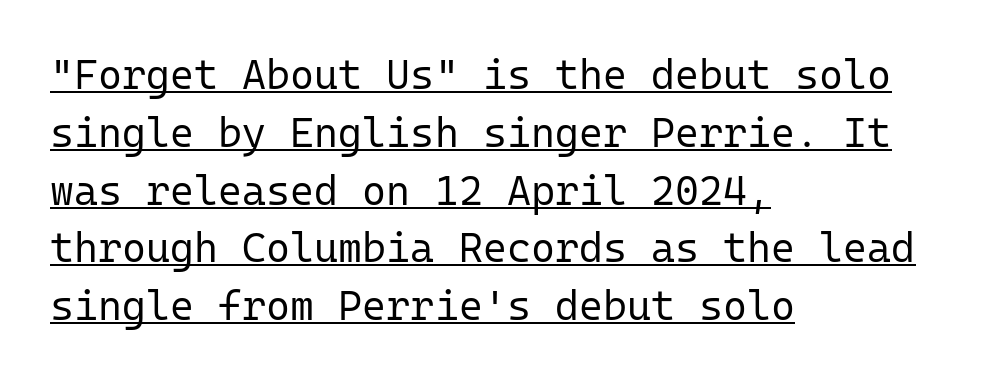
{"serif": "no", "italic": "no", "bold": "no", "weight": "regular", "width": "normal", "stroke_contrast": "low", "x_height": "medium", "monospaced": "yes", "underline": "yes", "align": "left", "line_spacing": "normal", "line_spacing_ratio": 1.41, "letter_spacing": "normal", "letter_spacing_em": 0.0, "glyph_px": 41}
